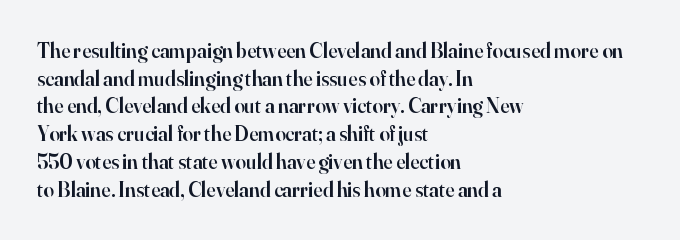
{"italic": "no", "bold": "semi", "underline": "no", "align": "left", "line_spacing": "normal", "line_spacing_ratio": 1.32, "letter_spacing": "normal", "letter_spacing_em": 0.0, "glyph_px": 21}
